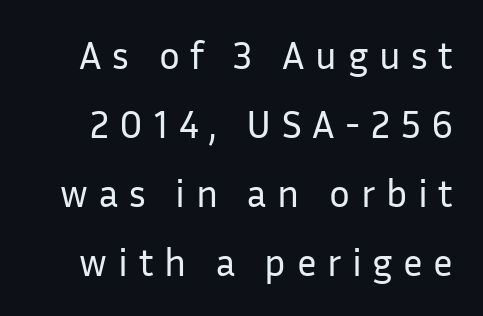
Q: Is the text bold? A: No.
Q: Is the text italic (slanted)? A: No, it is upright.
Q: Is the typeface a serif or a sans-serif typeface? A: Sans-serif.
Q: Is the text underlined? A: No.
Q: Is the spacing between letters normal or unusually wide? A: Unusually wide.
Q: Width (condensed, normal, or wide)? A: Normal.
Q: Stroke contrast? A: Low.
Q: x-height? A: Medium.
Q: Monospaced? A: No.
